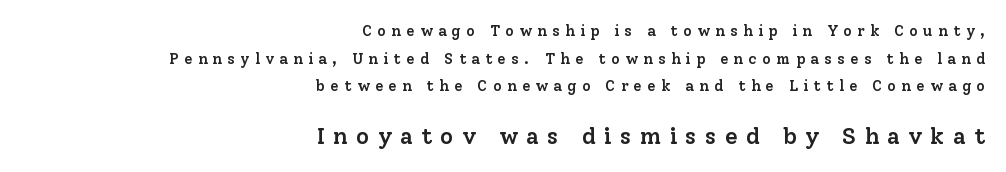
Q: Is the text bold? A: Semi-bold.
Q: Is the text italic (slanted)? A: No, it is upright.
Q: Is the text underlined? A: No.
Q: How is the paragraph aligned? A: Right-aligned.
Q: Is the spacing between letters normal or unusually wide? A: Unusually wide.
Q: Which block of text is set in a larger size, the first (top) or the second (bottom)? A: The second (bottom) one.
